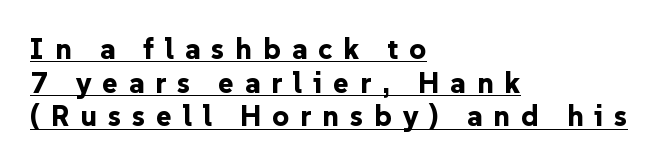
The image shows 29 px bold sans-serif type, upright; set left-aligned, line spacing 1.16x, unusually wide letter spacing (+0.38 em), underlined; low stroke contrast and a medium x-height.
